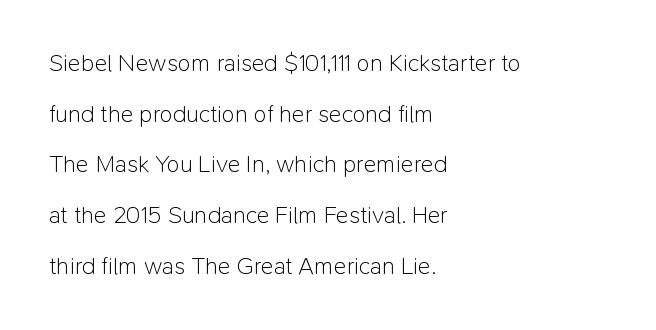
{"italic": "no", "bold": "no", "underline": "no", "align": "left", "line_spacing": "loose", "line_spacing_ratio": 2.11, "letter_spacing": "normal", "letter_spacing_em": 0.0, "glyph_px": 24}
